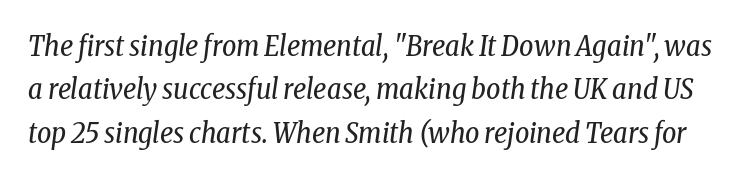
The image shows 28 px regular-weight, condensed serif type, italic (leaning right); set normal line spacing (1.55x), normal letter spacing, not underlined; low stroke contrast and a medium x-height.
